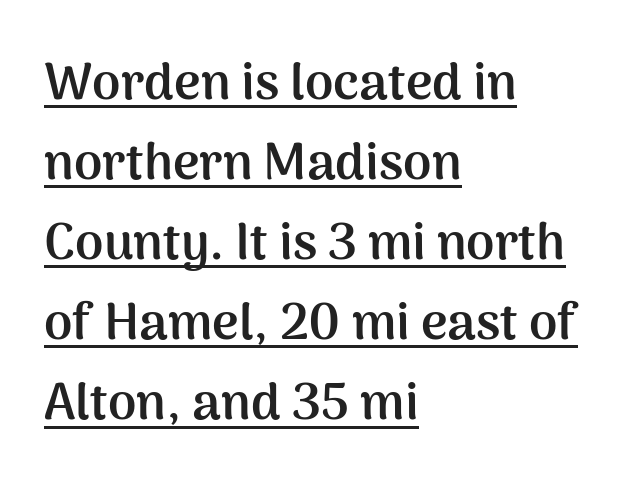
Q: Is the text bold? A: Yes.
Q: Is the text italic (slanted)? A: No, it is upright.
Q: Is the typeface a serif or a sans-serif typeface? A: Sans-serif.
Q: Is the text underlined? A: Yes.
Q: How is the paragraph aligned? A: Left-aligned.
Q: Is the spacing between letters normal or unusually wide? A: Normal.
Q: Is the spacing between lines tight, normal or loose? A: Normal.
Q: Width (condensed, normal, or wide)? A: Normal.
Q: Stroke contrast? A: Medium.
Q: x-height? A: Medium.
Q: Monospaced? A: No.
